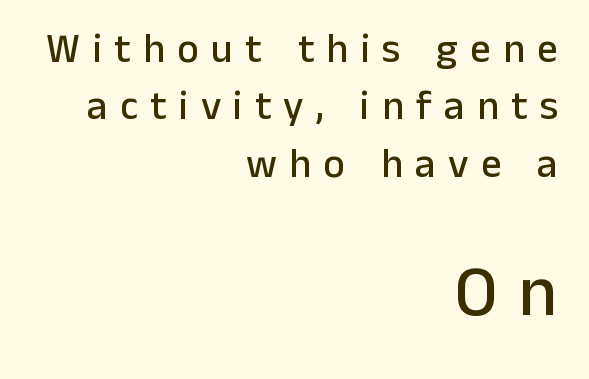
The image shows 72 px sans-serif type, upright; set right-aligned, normal line spacing (1.4x), unusually wide letter spacing (+0.3 em), not underlined; the second (bottom) block is 1.76x larger; low stroke contrast and a medium x-height.
